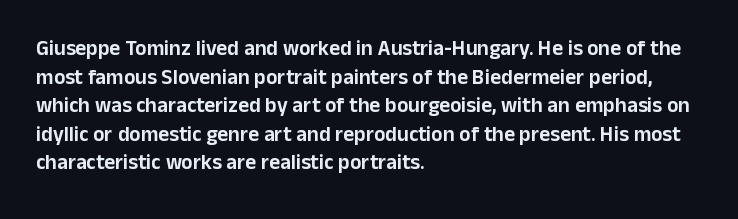
The rendering keeps characters at their native spacing. Does the lettering tilt? It doesn't — this is upright. Descender tails drop into unmarked territory. The lines sit at an ordinary, default distance from one another. One-word summary of the alignment: left.
